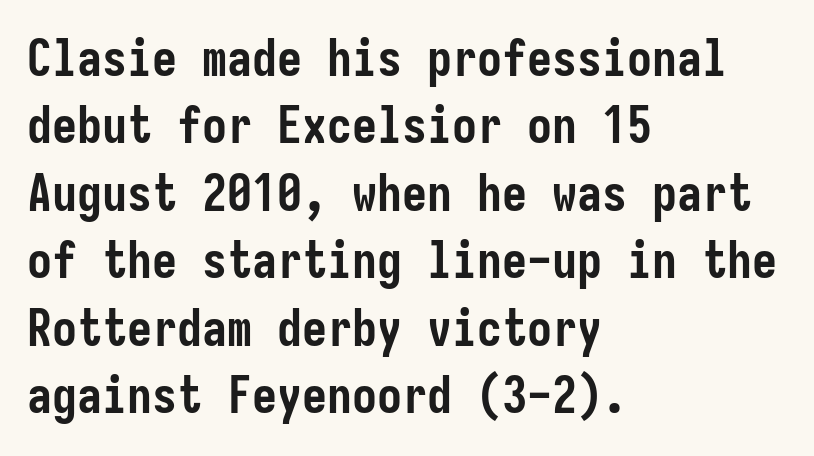
{"serif": "no", "italic": "no", "bold": "yes", "weight": "semibold", "width": "condensed", "stroke_contrast": "low", "x_height": "medium", "underline": "no", "align": "left", "line_spacing": "normal", "line_spacing_ratio": 1.35, "letter_spacing": "normal", "letter_spacing_em": 0.0, "glyph_px": 50}
